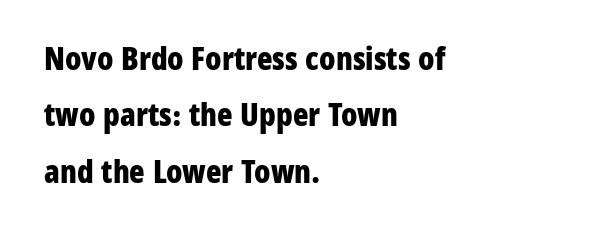
Visually the block forms a straight wall on the left and a jagged coastline on the right. Inter-character spacing is left at the font's built-in metrics. The letters stand upright; this is a roman face. Nobody drew a line under any word here.
